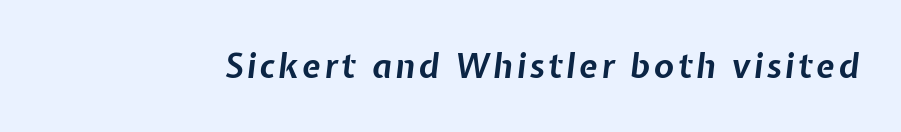
The image shows 33 px bold type, italic (leaning right); set not underlined; low stroke contrast and a medium x-height.
